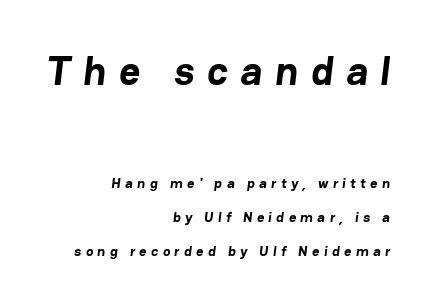
{"serif": "no", "bold": "yes", "weight": "bold", "width": "normal", "stroke_contrast": "low", "x_height": "medium", "monospaced": "no", "underline": "no", "align": "right", "line_spacing": "loose", "line_spacing_ratio": 2.43, "letter_spacing": "wide", "letter_spacing_em": 0.32, "larger_block": "first", "size_ratio": 2.86, "glyph_px": 40}
